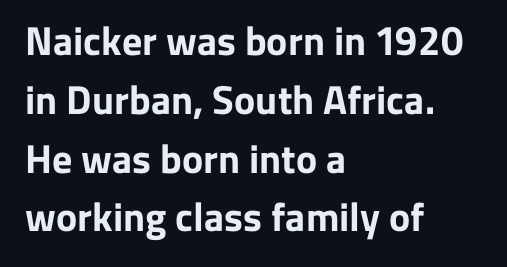
The face used here is proportionally spaced, like ordinary book or web type. The passage shown is emphatically bold. Decoration check: the copy has no underline. Stroke terminals: plain, sans-serif.
